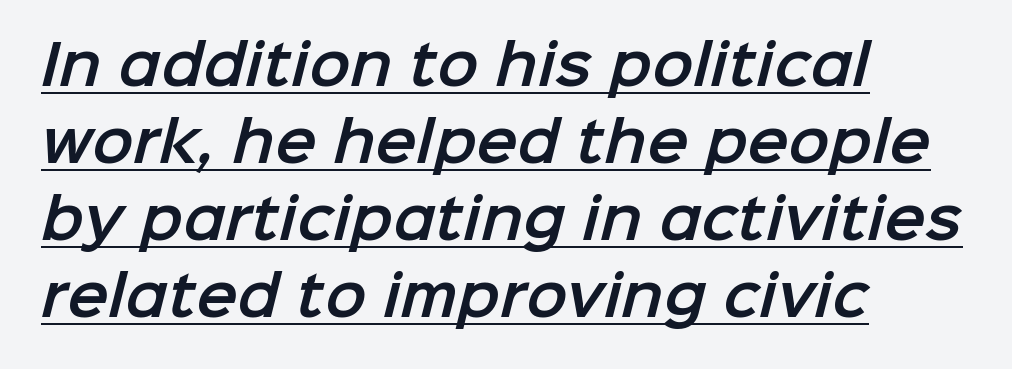
{"serif": "no", "width": "normal", "stroke_contrast": "low", "x_height": "medium", "monospaced": "no", "underline": "yes", "align": "left", "line_spacing": "normal", "line_spacing_ratio": 1.4, "letter_spacing": "normal", "letter_spacing_em": 0.0, "glyph_px": 55}
